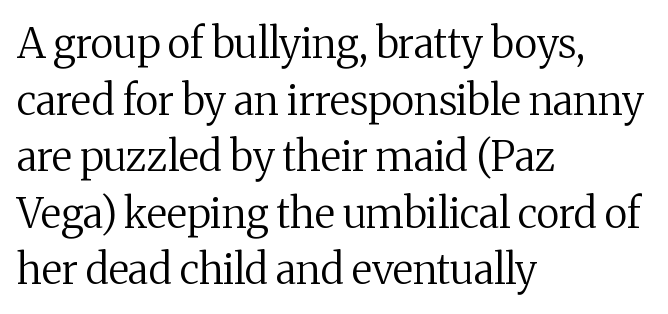
The image shows 41 px regular-weight serif type, upright; set left-aligned, normal line spacing (1.38x), normal letter spacing, not underlined; medium stroke contrast and a medium x-height.
